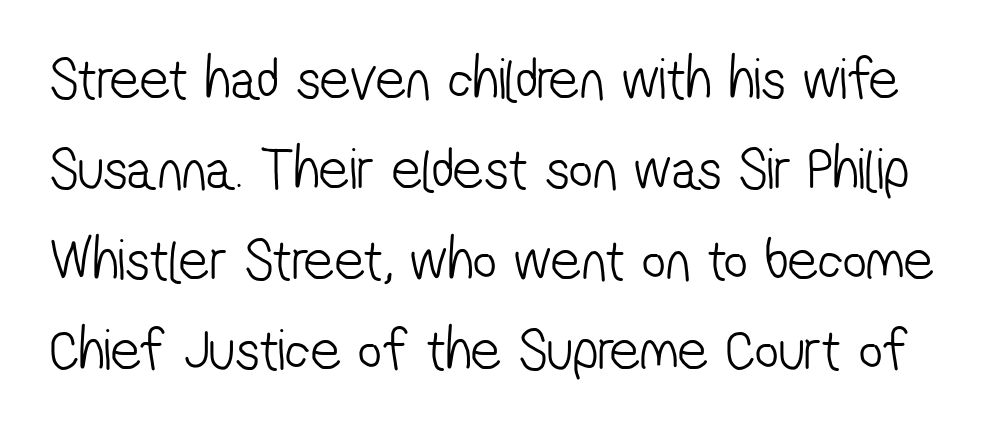
The image shows 59 px light, condensed sans-serif type; set normal line spacing (1.53x), normal letter spacing, not underlined; low stroke contrast and a medium x-height.
